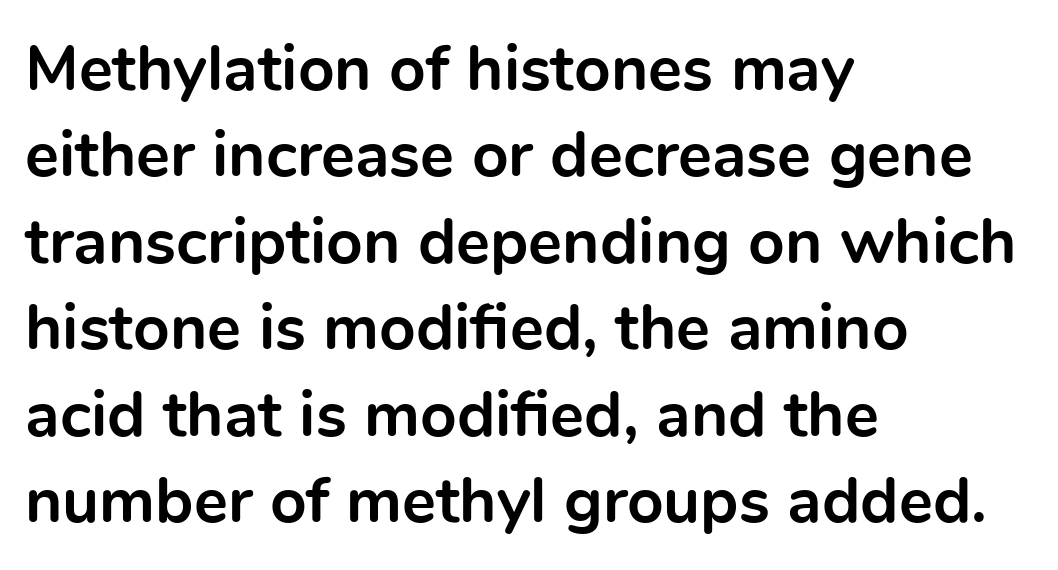
The image shows 64 px bold sans-serif type, upright; set left-aligned, normal line spacing (1.35x), normal letter spacing, not underlined; a medium x-height.
